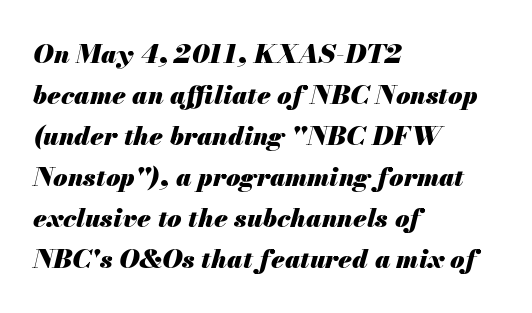
{"italic": "yes", "lean": "right", "slant_degrees": 13, "bold": "yes", "underline": "no", "align": "left", "line_spacing": "normal", "line_spacing_ratio": 1.58, "letter_spacing": "normal", "letter_spacing_em": 0.0, "glyph_px": 26}
